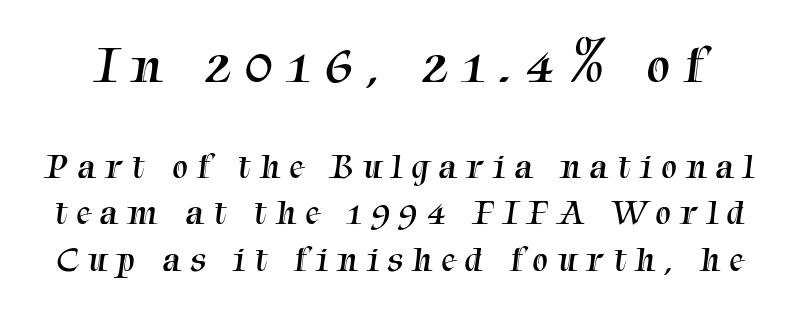
{"serif": "yes", "bold": "no", "weight": "regular", "width": "normal", "stroke_contrast": "medium", "x_height": "medium", "monospaced": "no", "underline": "no", "line_spacing": "normal", "line_spacing_ratio": 1.33, "letter_spacing": "wide", "letter_spacing_em": 0.27, "larger_block": "first", "size_ratio": 1.51, "glyph_px": 53}
